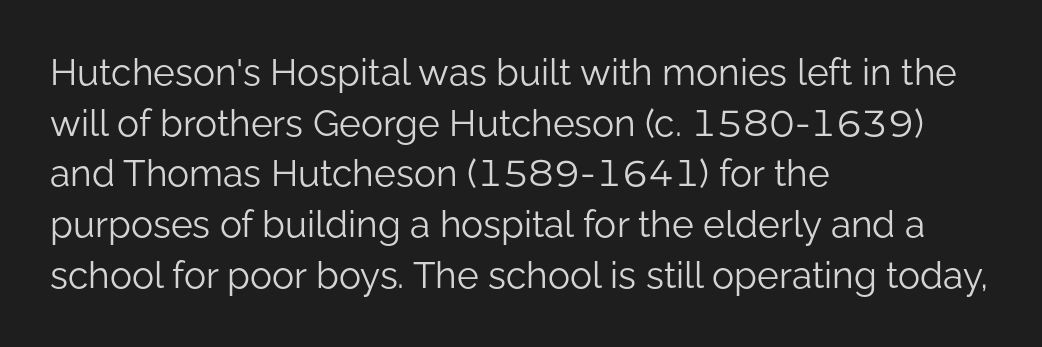
Q: Is the text bold? A: No.
Q: Is the text italic (slanted)? A: No, it is upright.
Q: Is the typeface a serif or a sans-serif typeface? A: Sans-serif.
Q: Is the text underlined? A: No.
Q: How is the paragraph aligned? A: Left-aligned.
Q: Is the spacing between letters normal or unusually wide? A: Normal.
Q: Is the spacing between lines tight, normal or loose? A: Normal.
Q: Width (condensed, normal, or wide)? A: Normal.
Q: Stroke contrast? A: Low.
Q: x-height? A: Medium.
Q: Monospaced? A: No.
